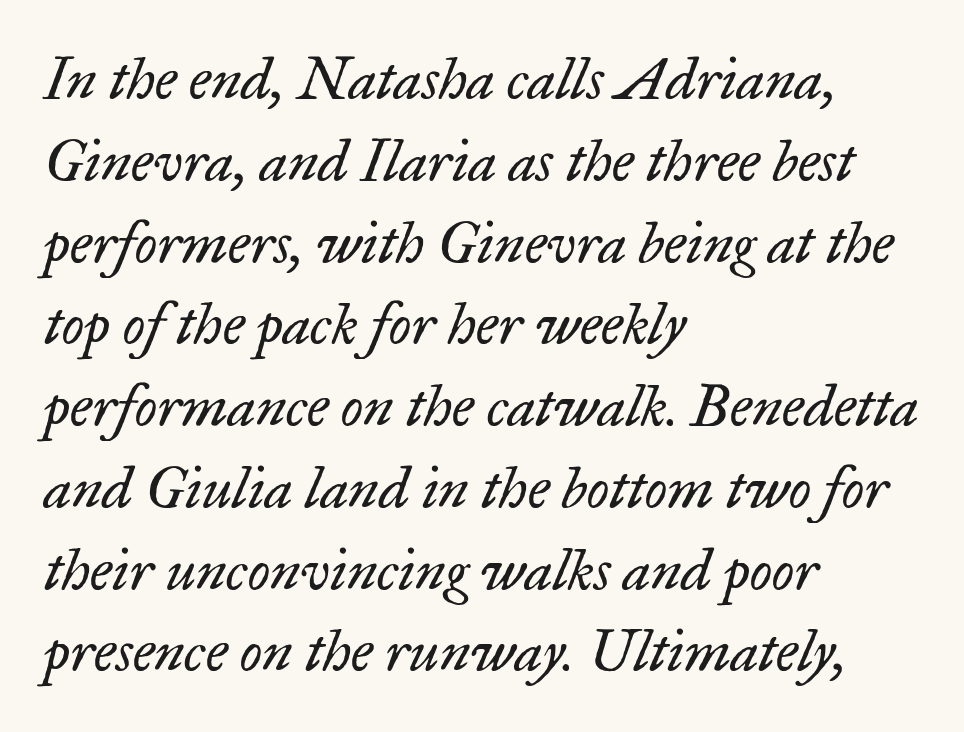
Q: Is the text bold? A: No.
Q: Is the text italic (slanted)? A: Yes, it leans right by about 17 degrees.
Q: Is the typeface a serif or a sans-serif typeface? A: Serif.
Q: Is the text underlined? A: No.
Q: How is the paragraph aligned? A: Left-aligned.
Q: Is the spacing between letters normal or unusually wide? A: Normal.
Q: Is the spacing between lines tight, normal or loose? A: Normal.
Q: Width (condensed, normal, or wide)? A: Normal.
Q: Stroke contrast? A: Low.
Q: x-height? A: Small.
Q: Monospaced? A: No.
